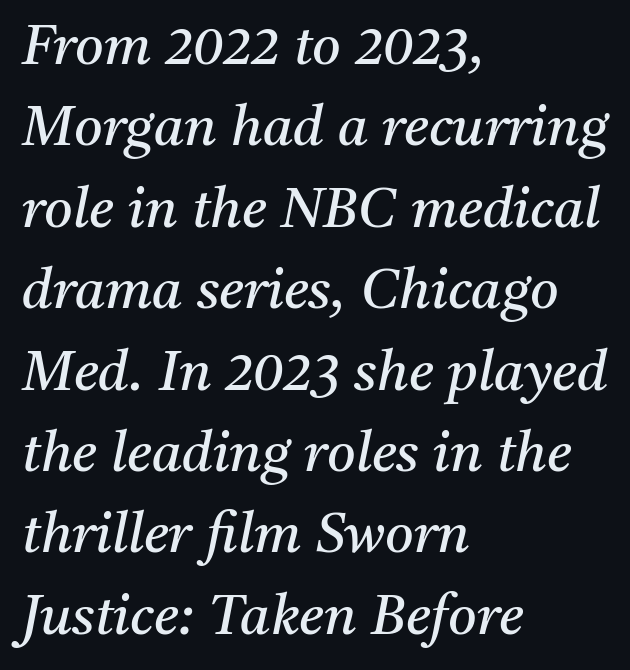
Note the varied advance widths — an 'i' is clearly narrower than an 'm'. The letters look calm and open, with moderate or lighter stems. Line starts are locked; line ends wander. The face used here is rendered with its standard letterfit. Serifs: yes, visible at the terminals of the letterforms.
